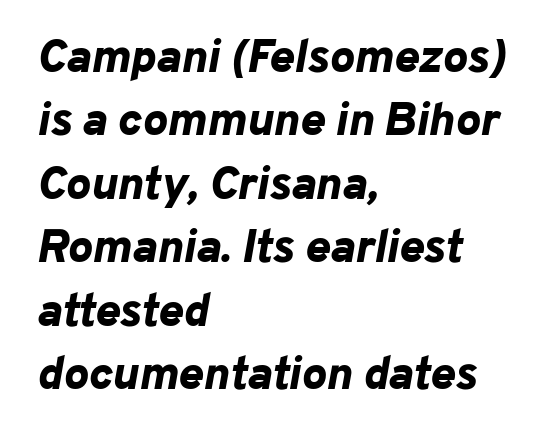
The face used here has a pronounced slope to its letters. The rows are spaced the way most documents space them. The letters are bold, with thick, heavy strokes. No extra tracking has been applied to these lines.
